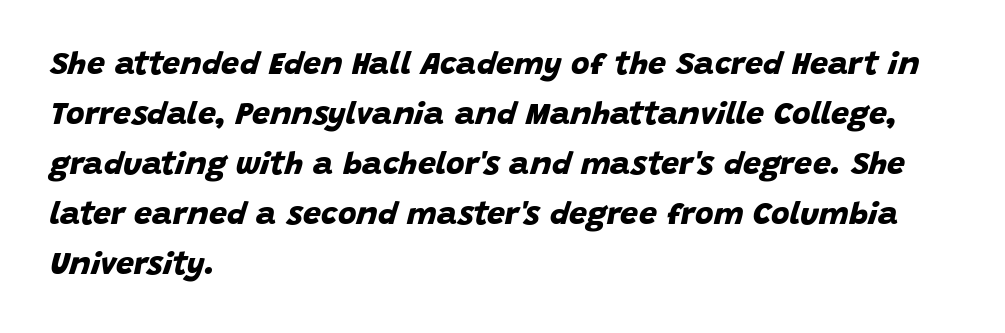
Caption: standard tracking, unaltered. This rendering uses left alignment, leaving the right contour irregular. This sample keeps an unexceptional amount of space between lines. The zone under the glyphs is completely vacant. Set as a true bold cut, around the 700 mark. Regarding serifs, this sample does without them.
